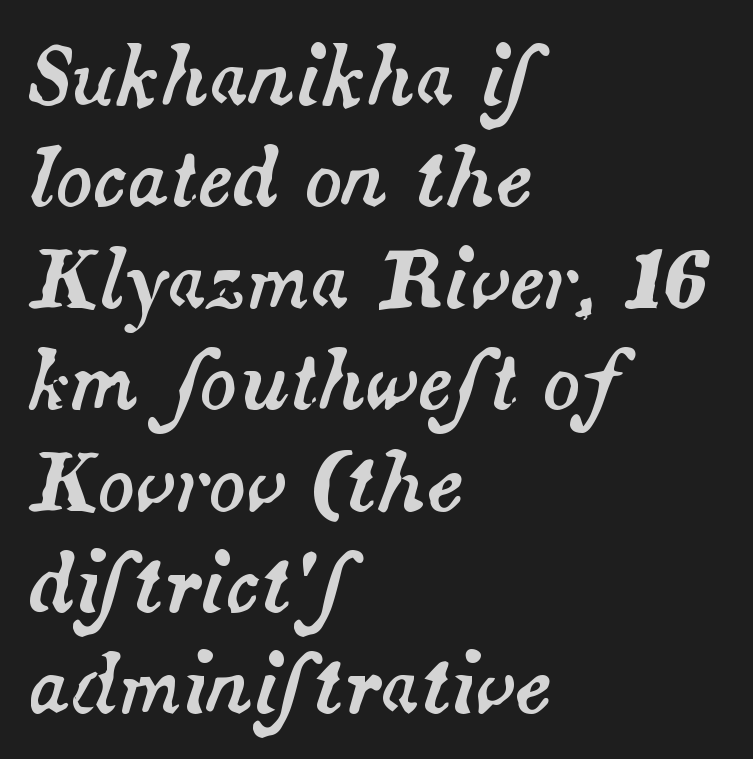
The image shows 78 px text type, italic (leaning right); set left-aligned, normal line spacing (1.3x), normal letter spacing, not underlined; medium stroke contrast and a small x-height.
